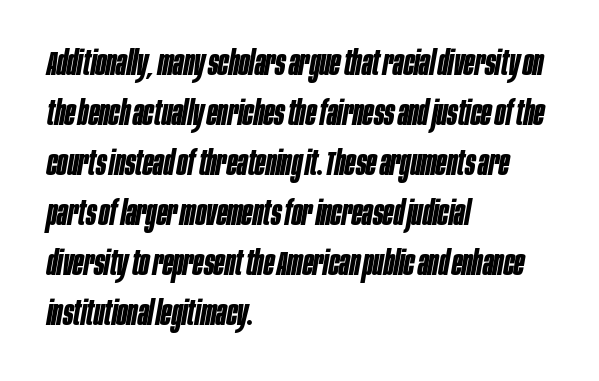
Q: Is the text bold? A: Yes.
Q: Is the text italic (slanted)? A: Yes, it leans right by about 10 degrees.
Q: Is the text underlined? A: No.
Q: How is the paragraph aligned? A: Left-aligned.
Q: Is the spacing between letters normal or unusually wide? A: Normal.
Q: Is the spacing between lines tight, normal or loose? A: Normal.
Q: Width (condensed, normal, or wide)? A: Condensed.
Q: Stroke contrast? A: Low.
Q: x-height? A: Large.
Q: Monospaced? A: No.
